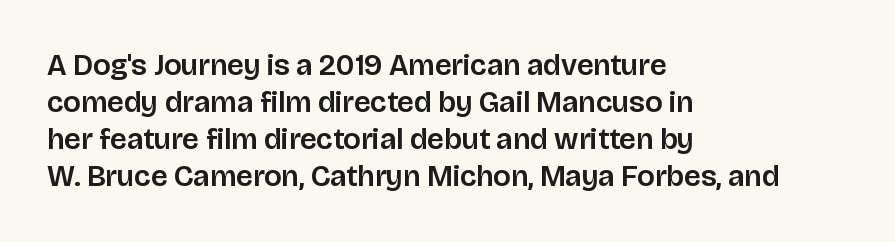
No extra tracking has been applied to these lines. You could not count columns in this text — the font is proportionally spaced. Quick note: not italic, upright. The typeface chosen for these lines omits serifs.
